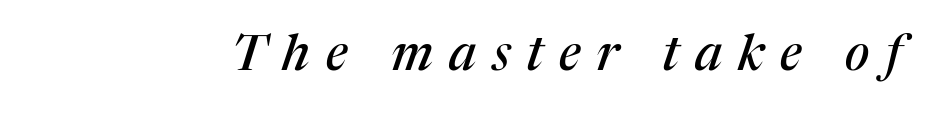
{"serif": "yes", "italic": "yes", "lean": "right", "slant_degrees": 17, "width": "normal", "stroke_contrast": "medium", "x_height": "medium", "monospaced": "no", "underline": "no", "letter_spacing": "wide", "letter_spacing_em": 0.32, "glyph_px": 50}
